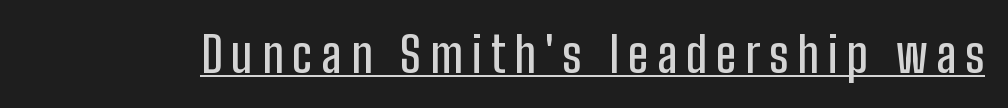
Underlining? Definitely there. This is the regular roman posture of the typeface. This sample uses a sans-serif face. You could not count columns in this text — the font is proportionally spaced.
